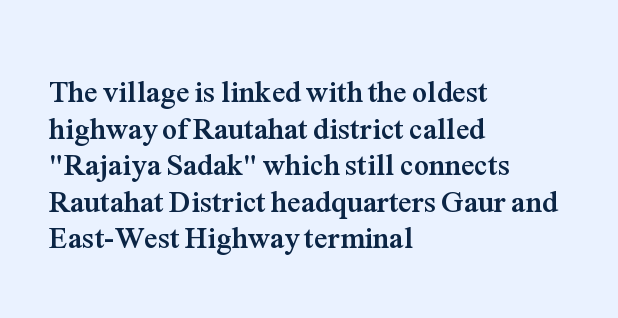
{"serif": "yes", "italic": "no", "bold": "yes", "weight": "semibold", "width": "normal", "stroke_contrast": "medium", "x_height": "medium", "monospaced": "no", "underline": "no", "align": "left", "line_spacing_ratio": 1.22, "letter_spacing": "normal", "letter_spacing_em": 0.0, "glyph_px": 30}
